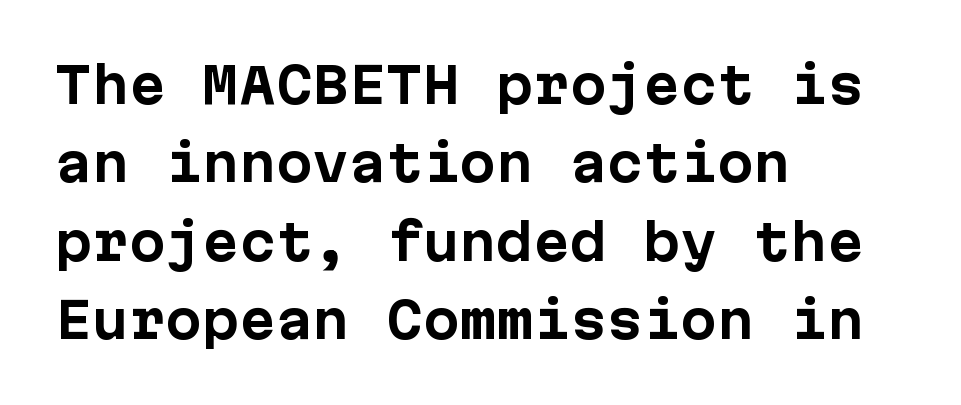
{"serif": "no", "italic": "no", "bold": "yes", "weight": "bold", "width": "normal", "stroke_contrast": "low", "x_height": "medium", "underline": "no", "align": "left", "line_spacing": "normal", "line_spacing_ratio": 1.6, "letter_spacing": "normal", "letter_spacing_em": 0.0, "glyph_px": 49}
